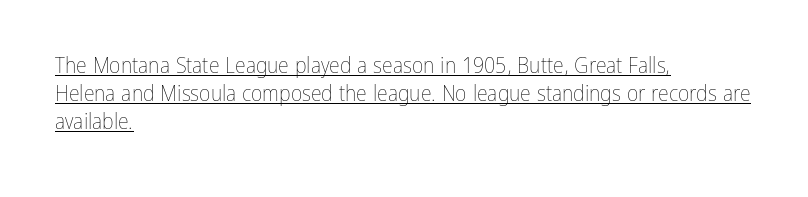
Q: Is the text bold? A: No.
Q: Is the text italic (slanted)? A: No, it is upright.
Q: Is the text underlined? A: Yes.
Q: How is the paragraph aligned? A: Left-aligned.
Q: Is the spacing between letters normal or unusually wide? A: Normal.
Q: Is the spacing between lines tight, normal or loose? A: Normal.
